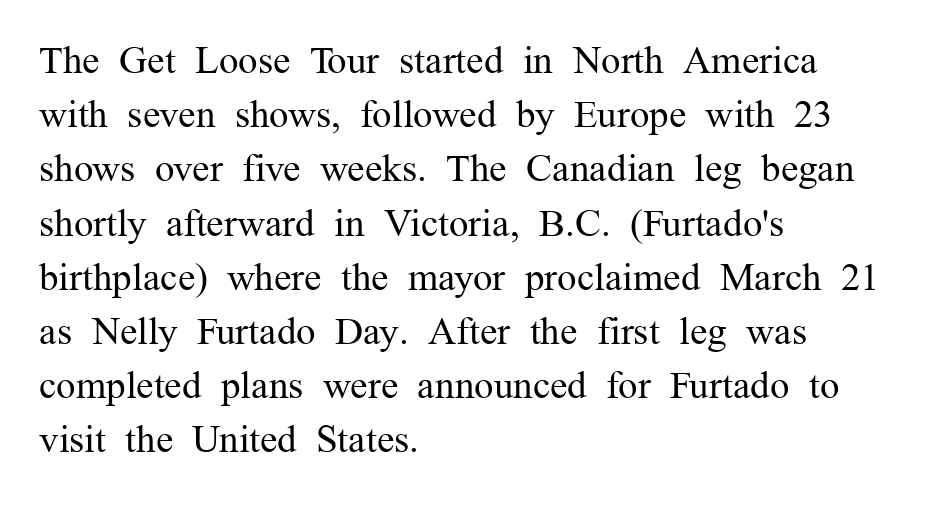
Q: Is the text bold? A: No.
Q: Is the text italic (slanted)? A: No, it is upright.
Q: Is the typeface a serif or a sans-serif typeface? A: Serif.
Q: Is the text underlined? A: No.
Q: How is the paragraph aligned? A: Left-aligned.
Q: Is the spacing between letters normal or unusually wide? A: Normal.
Q: Is the spacing between lines tight, normal or loose? A: Normal.
Q: Width (condensed, normal, or wide)? A: Normal.
Q: Stroke contrast? A: Medium.
Q: x-height? A: Medium.
Q: Monospaced? A: No.
